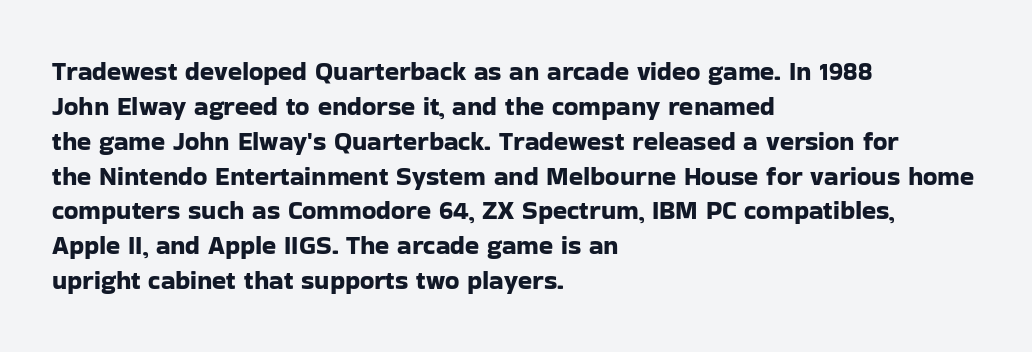
Q: Is the text italic (slanted)? A: No, it is upright.
Q: Is the text underlined? A: No.
Q: How is the paragraph aligned? A: Left-aligned.
Q: Is the spacing between letters normal or unusually wide? A: Normal.
Q: Is the spacing between lines tight, normal or loose? A: Normal.
